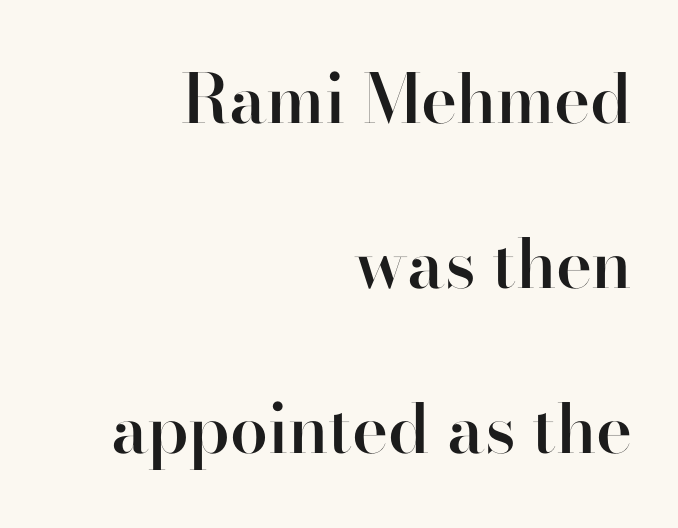
A typesetter would call this leading open, well beyond the default. Tall strokes in this sample are plumb rather than angled. To sum up the face: it has serifs. The line texture is even and compact thanks to regular tracking. Descenders hang freely into open space.
